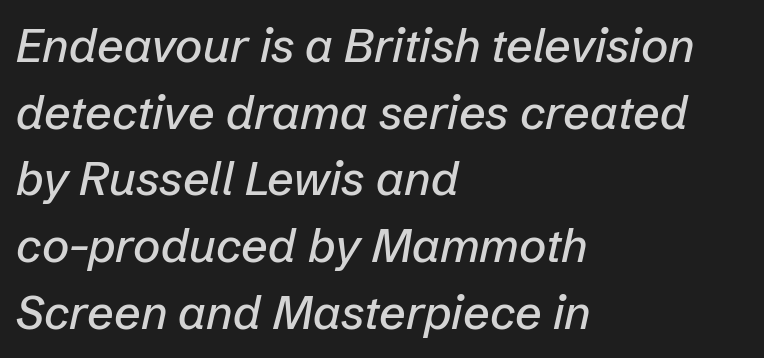
{"italic": "yes", "lean": "right", "slant_degrees": 12, "width": "normal", "stroke_contrast": "low", "x_height": "medium", "monospaced": "no", "underline": "no", "align": "left", "line_spacing": "normal", "line_spacing_ratio": 1.42, "letter_spacing": "normal", "letter_spacing_em": 0.0, "glyph_px": 47}
